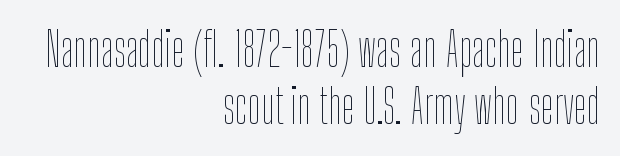
The image shows 47 px thin, condensed type, upright; set right-aligned, line spacing 1.22x, normal letter spacing, not underlined; low stroke contrast and a medium x-height.
